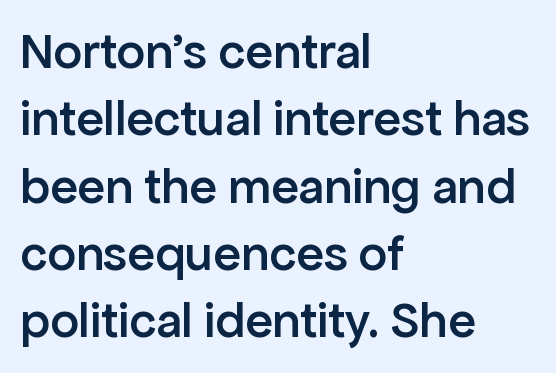
{"serif": "no", "italic": "no", "bold": "semi", "weight": "semibold", "width": "normal", "stroke_contrast": "low", "x_height": "medium", "monospaced": "no", "underline": "no", "align": "left", "line_spacing": "normal", "line_spacing_ratio": 1.32, "letter_spacing": "normal", "letter_spacing_em": 0.0, "glyph_px": 51}
